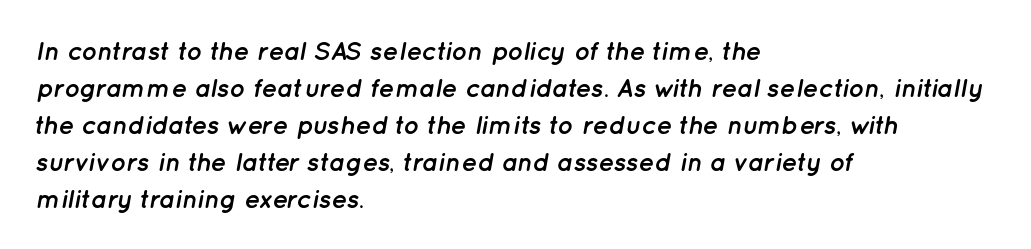
The image shows 26 px bold type, italic (leaning right); set left-aligned, normal line spacing (1.42x), normal letter spacing, not underlined.
